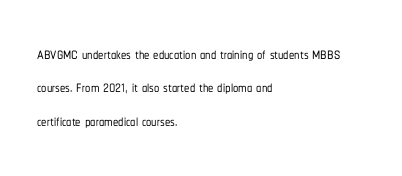
Q: Is the text italic (slanted)? A: No, it is upright.
Q: Is the text underlined? A: No.
Q: How is the paragraph aligned? A: Left-aligned.
Q: Is the spacing between letters normal or unusually wide? A: Normal.
Q: Is the spacing between lines tight, normal or loose? A: Normal.
